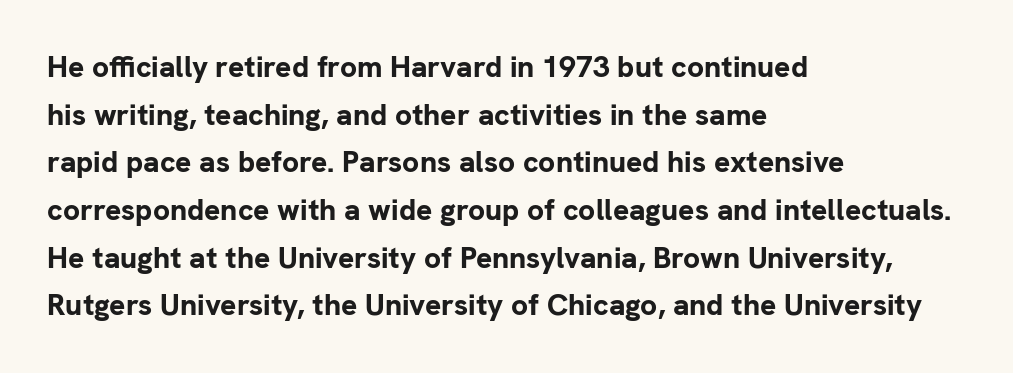
The image shows 30 px bold sans-serif type, upright; set left-aligned, normal line spacing (1.59x), normal letter spacing, not underlined; low stroke contrast and a medium x-height.
